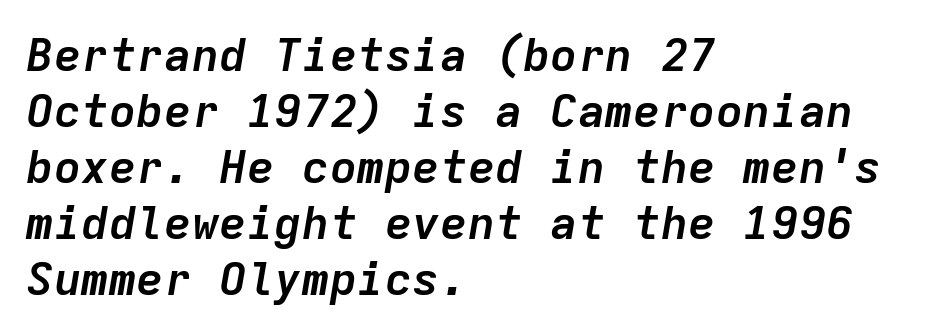
Q: Is the text bold? A: Yes.
Q: Is the text italic (slanted)? A: Yes, it leans right by about 9 degrees.
Q: Is the text underlined? A: No.
Q: How is the paragraph aligned? A: Left-aligned.
Q: Is the spacing between letters normal or unusually wide? A: Normal.
Q: Width (condensed, normal, or wide)? A: Normal.
Q: Stroke contrast? A: Low.
Q: x-height? A: Medium.
Q: Monospaced? A: Yes.
